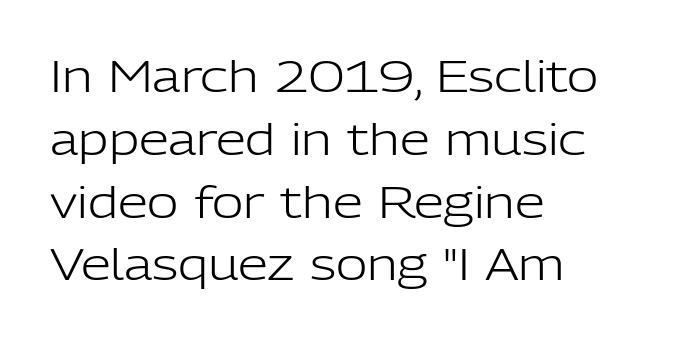
The image shows 43 px light sans-serif type, upright; set left-aligned, normal line spacing (1.46x), normal letter spacing, not underlined; low stroke contrast and a medium x-height.
